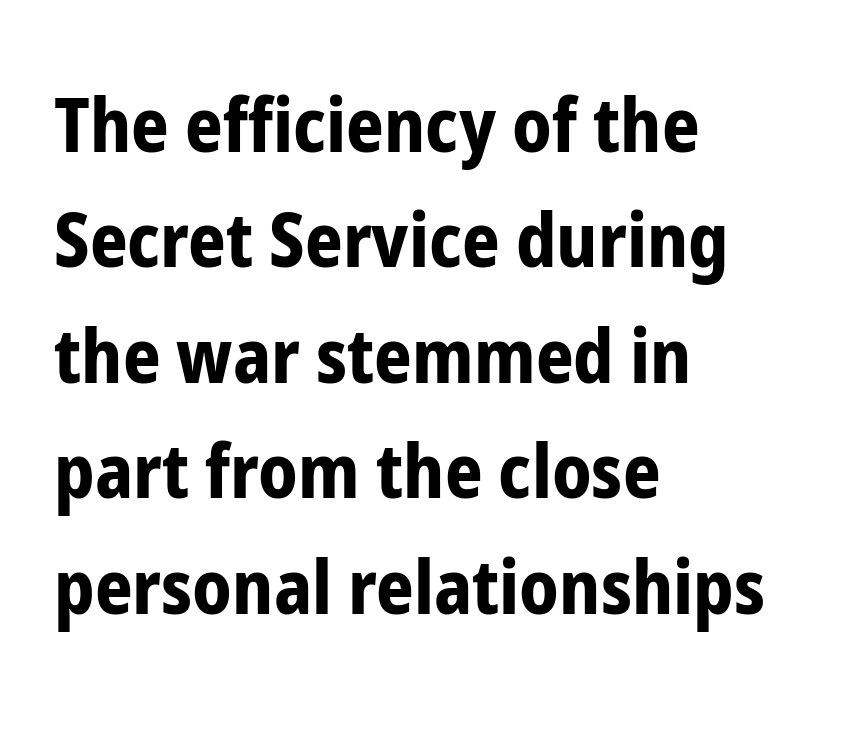
{"serif": "no", "italic": "no", "bold": "yes", "weight": "bold", "width": "condensed", "stroke_contrast": "low", "x_height": "medium", "monospaced": "no", "underline": "no", "align": "left", "line_spacing": "normal", "line_spacing_ratio": 1.56, "letter_spacing": "normal", "letter_spacing_em": 0.0, "glyph_px": 74}
